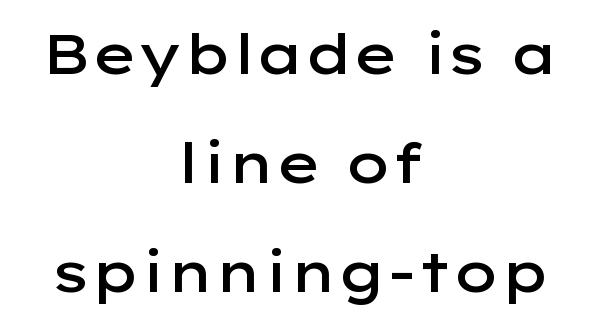
The image shows 56 px semibold, wide sans-serif type, upright; set centered, loose line spacing (1.95x), normal letter spacing, not underlined; low stroke contrast and a medium x-height.
